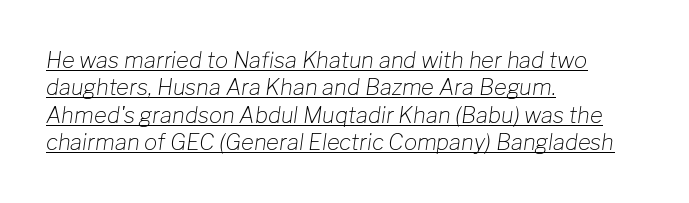
The image shows 22 px text type, italic (leaning right); set left-aligned, normal line spacing (1.25x), normal letter spacing, underlined.
